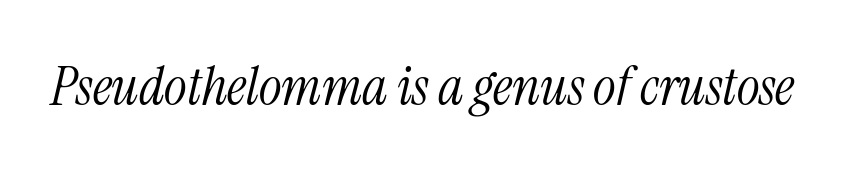
Spacing verdict: proportional, widths tailored to each character. The glyphs are unaccompanied by any horizontal stroke below them. Slanted lettering throughout. The strokes carry an ordinary text weight at most. Nothing unusual about the tracking: characters are spaced as the font intends.
